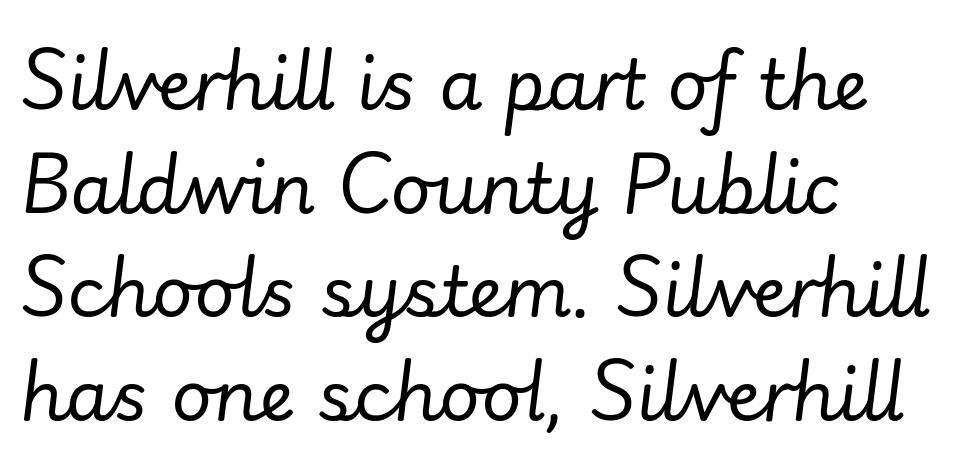
Q: Is the text bold? A: No.
Q: Is the text italic (slanted)? A: Yes, it leans right by about 7 degrees.
Q: Is the text underlined? A: No.
Q: How is the paragraph aligned? A: Left-aligned.
Q: Is the spacing between letters normal or unusually wide? A: Normal.
Q: Is the spacing between lines tight, normal or loose? A: Normal.
Q: Width (condensed, normal, or wide)? A: Normal.
Q: Stroke contrast? A: Low.
Q: x-height? A: Small.
Q: Monospaced? A: No.
